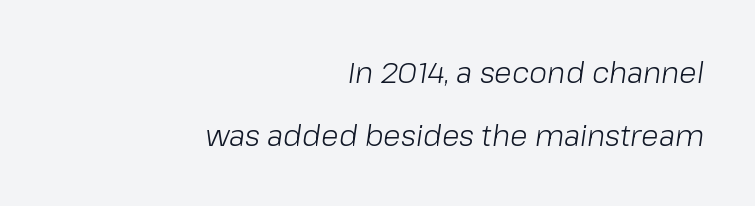
These lines are rendered in a variable-pitch font. Italic? Definitely — the glyphs are oblique. Letters rest on an invisible, unmarked baseline. Airy leading. Short and long lines alike share a common ending point at right.
